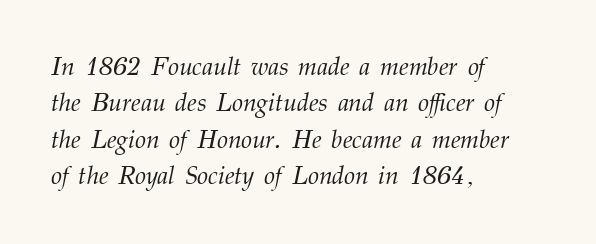
{"italic": "yes", "lean": "right", "slant_degrees": 12, "bold": "no", "underline": "no", "align": "left", "line_spacing": "normal", "line_spacing_ratio": 1.46, "letter_spacing": "normal", "letter_spacing_em": 0.0, "glyph_px": 25}
